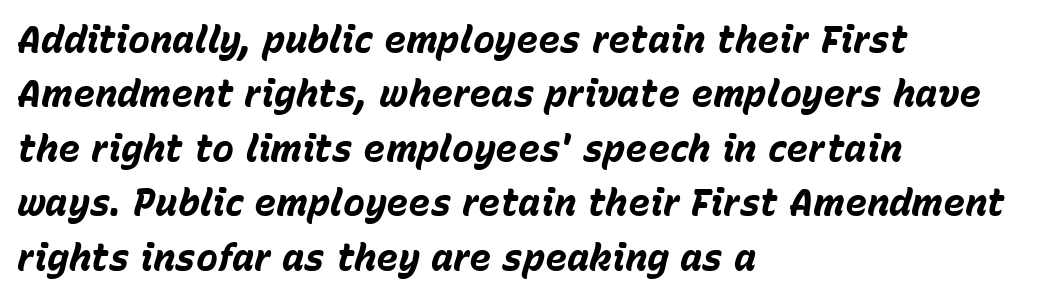
{"italic": "yes", "lean": "right", "slant_degrees": 15, "bold": "yes", "weight": "bold", "width": "normal", "stroke_contrast": "low", "x_height": "medium", "monospaced": "no", "underline": "no", "align": "left", "line_spacing": "normal", "line_spacing_ratio": 1.47, "letter_spacing": "normal", "letter_spacing_em": 0.0, "glyph_px": 37}
